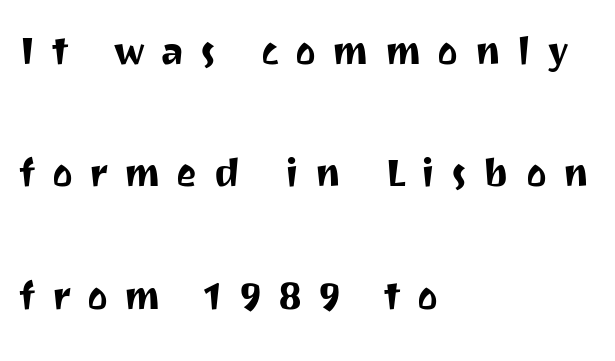
The image shows 49 px sans-serif type, upright; set left-aligned, loose line spacing (2.5x), unusually wide letter spacing (+0.33 em), not underlined; medium stroke contrast and a medium x-height.
